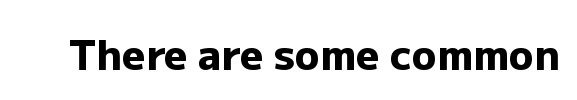
Q: Is the text bold? A: Yes.
Q: Is the text italic (slanted)? A: No, it is upright.
Q: Is the typeface a serif or a sans-serif typeface? A: Sans-serif.
Q: Is the text underlined? A: No.
Q: Is the spacing between letters normal or unusually wide? A: Normal.
Q: Width (condensed, normal, or wide)? A: Normal.
Q: Stroke contrast? A: Low.
Q: x-height? A: Medium.
Q: Monospaced? A: No.
